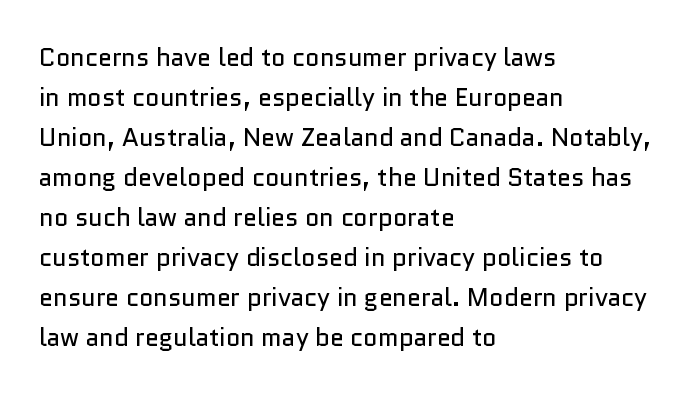
The image shows 25 px text type, upright; set left-aligned, normal line spacing (1.6x), normal letter spacing, not underlined.
